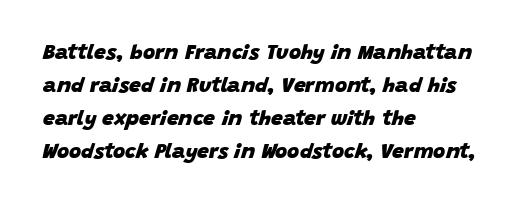
{"italic": "yes", "lean": "right", "slant_degrees": 15, "bold": "yes", "underline": "no", "align": "left", "line_spacing": "normal", "line_spacing_ratio": 1.57, "letter_spacing": "normal", "letter_spacing_em": 0.0, "glyph_px": 21}
